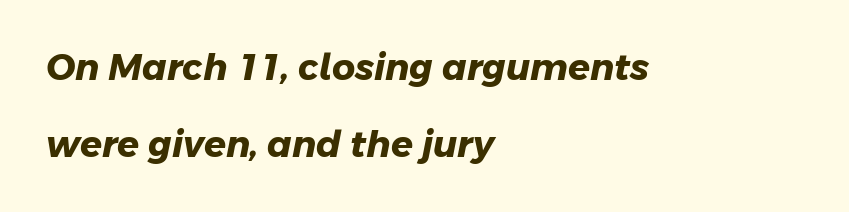
{"serif": "no", "bold": "yes", "weight": "heavy", "width": "normal", "stroke_contrast": "low", "x_height": "medium", "monospaced": "no", "underline": "no", "align": "left", "line_spacing": "loose", "line_spacing_ratio": 2.14, "letter_spacing": "normal", "letter_spacing_em": 0.0, "glyph_px": 36}
